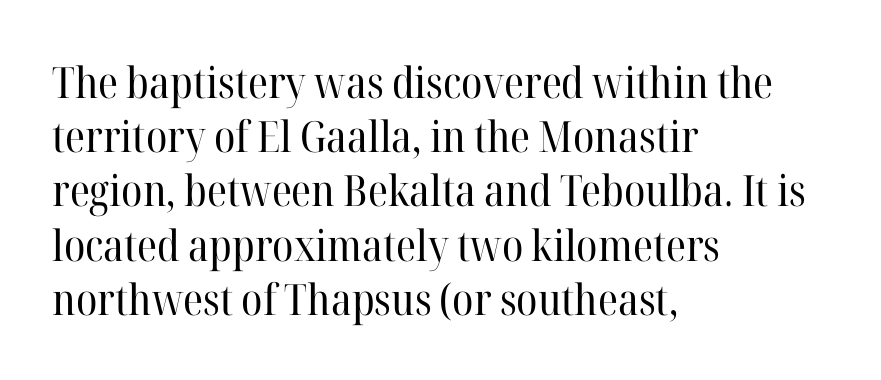
Q: Is the text bold? A: No.
Q: Is the text italic (slanted)? A: No, it is upright.
Q: Is the typeface a serif or a sans-serif typeface? A: Serif.
Q: Is the text underlined? A: No.
Q: How is the paragraph aligned? A: Left-aligned.
Q: Is the spacing between letters normal or unusually wide? A: Normal.
Q: Is the spacing between lines tight, normal or loose? A: Normal.
Q: Width (condensed, normal, or wide)? A: Normal.
Q: Stroke contrast? A: High.
Q: x-height? A: Medium.
Q: Monospaced? A: No.
